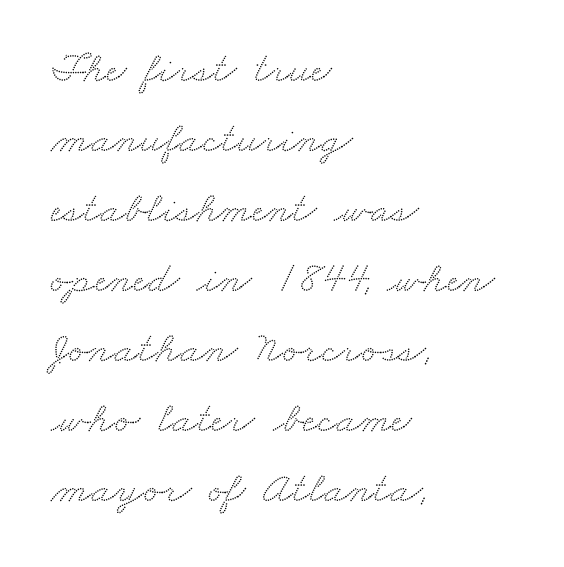
The image shows 44 px wide serif type; set left-aligned, normal line spacing (1.59x), normal letter spacing, not underlined; medium stroke contrast and a small x-height.
